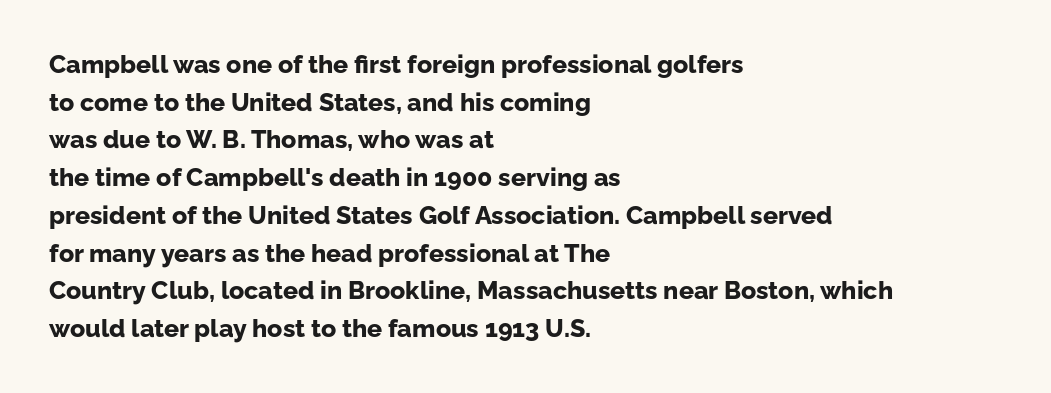
The image shows 25 px bold type, upright; set left-aligned, normal line spacing (1.51x), normal letter spacing, not underlined.
